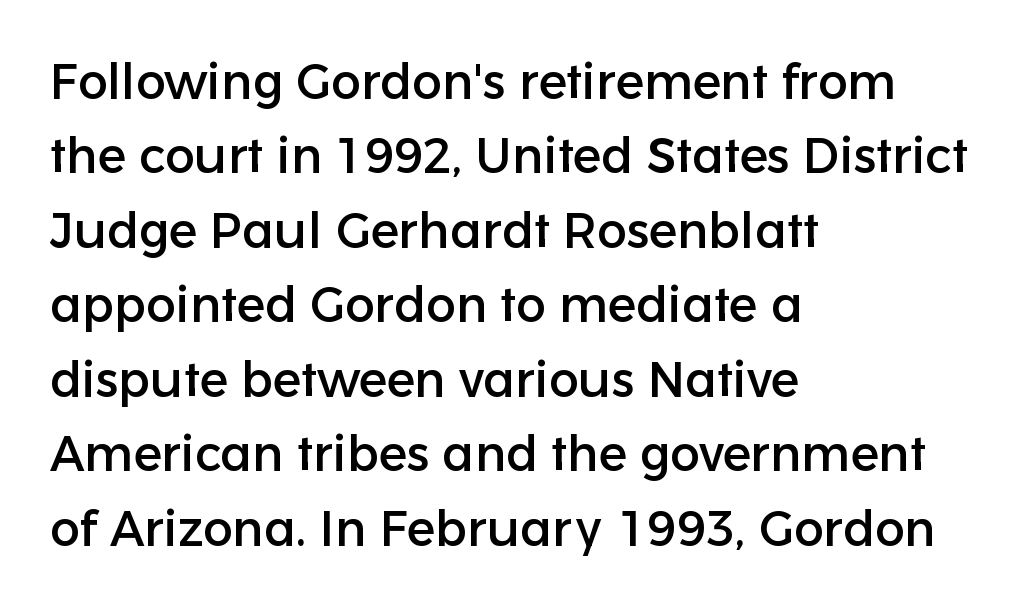
The image shows 50 px sans-serif type, upright; set left-aligned, normal line spacing (1.49x), normal letter spacing, not underlined; low stroke contrast and a medium x-height.
